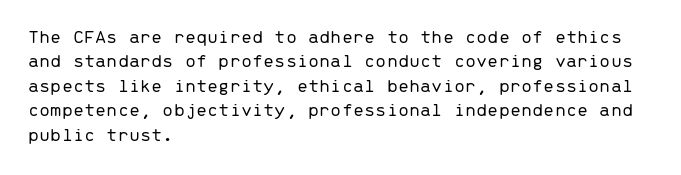
{"italic": "no", "bold": "no", "underline": "no", "align": "left", "line_spacing_ratio": 1.22, "letter_spacing": "normal", "letter_spacing_em": 0.0, "glyph_px": 20}
